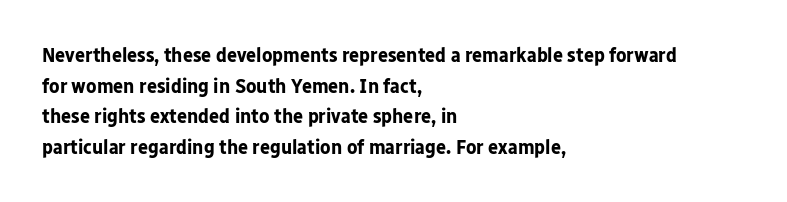
Q: Is the text bold? A: Yes.
Q: Is the text italic (slanted)? A: No, it is upright.
Q: Is the text underlined? A: No.
Q: How is the paragraph aligned? A: Left-aligned.
Q: Is the spacing between letters normal or unusually wide? A: Normal.
Q: Is the spacing between lines tight, normal or loose? A: Normal.
